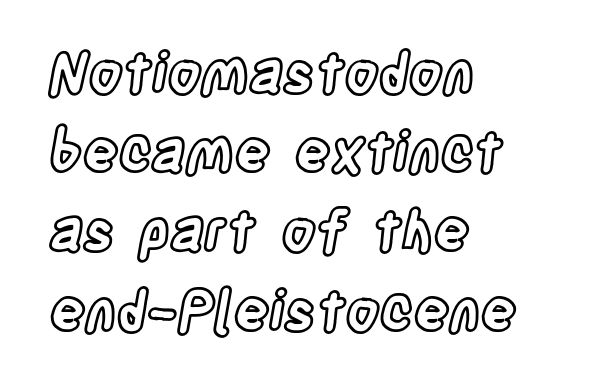
The image shows 55 px condensed type; set left-aligned, normal line spacing (1.44x), normal letter spacing, not underlined; a large x-height.
